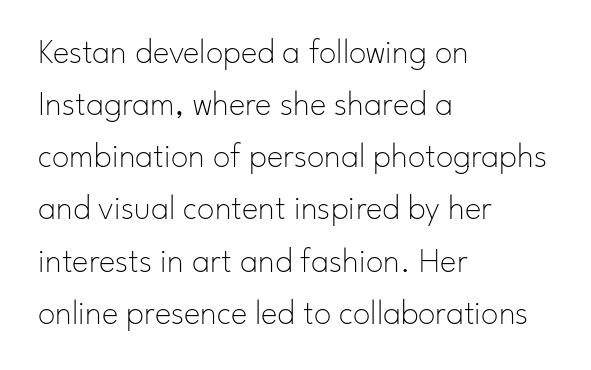
Q: Is the text bold? A: No.
Q: Is the text italic (slanted)? A: No, it is upright.
Q: Is the typeface a serif or a sans-serif typeface? A: Sans-serif.
Q: Is the text underlined? A: No.
Q: How is the paragraph aligned? A: Left-aligned.
Q: Is the spacing between letters normal or unusually wide? A: Normal.
Q: Is the spacing between lines tight, normal or loose? A: Normal.
Q: Width (condensed, normal, or wide)? A: Normal.
Q: Stroke contrast? A: Low.
Q: x-height? A: Small.
Q: Monospaced? A: No.
